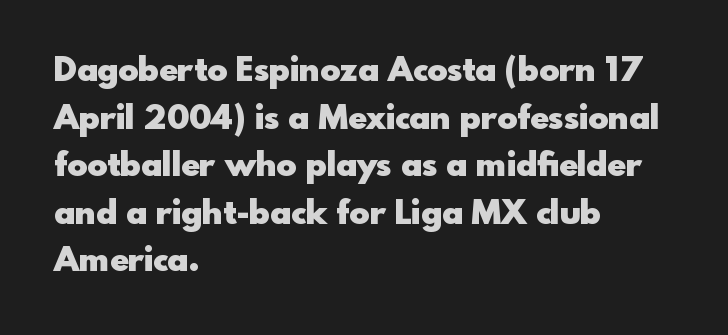
{"serif": "no", "italic": "no", "bold": "yes", "weight": "heavy", "width": "normal", "x_height": "small", "monospaced": "no", "underline": "no", "align": "left", "line_spacing": "normal", "line_spacing_ratio": 1.4, "letter_spacing": "normal", "letter_spacing_em": 0.0, "glyph_px": 34}
